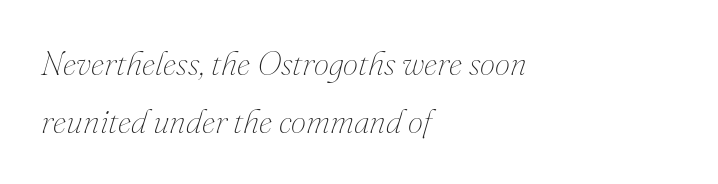
The image shows 34 px thin type, italic (leaning right); set left-aligned, line spacing 1.71x, normal letter spacing, not underlined; medium stroke contrast and a small x-height.
